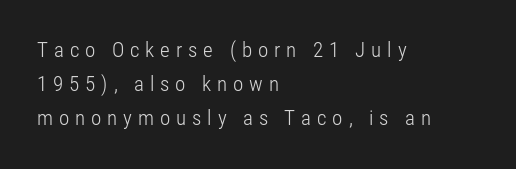
{"italic": "no", "bold": "no", "underline": "no", "align": "left", "line_spacing": "normal", "line_spacing_ratio": 1.62, "letter_spacing": "wide", "letter_spacing_em": 0.28, "glyph_px": 21}
